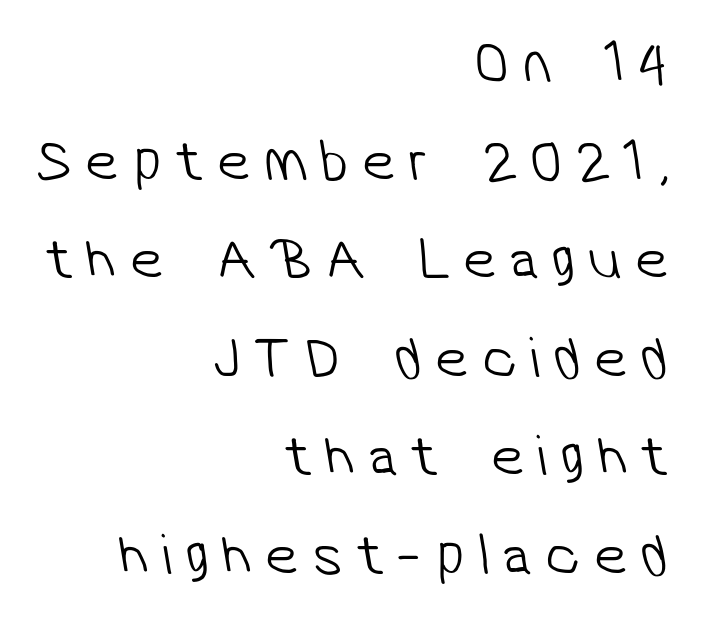
The image shows 59 px light sans-serif type; set right-aligned, normal line spacing (1.67x), unusually wide letter spacing (+0.23 em), not underlined; low stroke contrast and a medium x-height.
